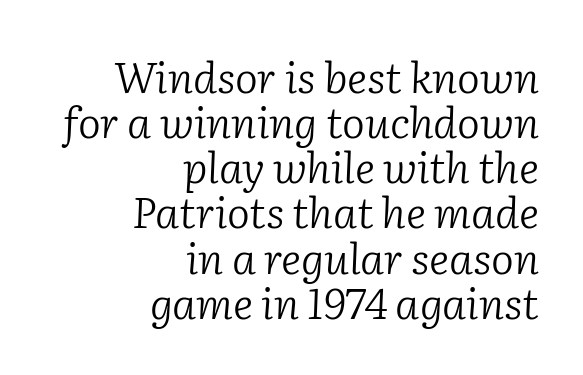
You can tell from the footed stems that serif type was used. The glyphs are unaccompanied by any horizontal stroke below them. These lines huddle together more closely than default settings would place them. Here the glyphs are tracked normally, forming tight word shapes. A light-to-regular cut is what we see here.
